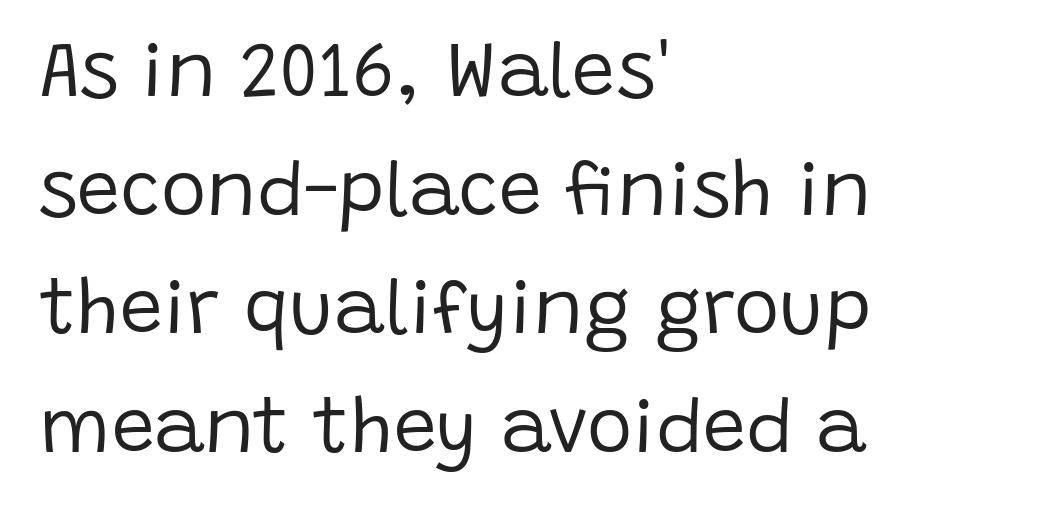
The image shows 77 px regular-weight sans-serif type, upright; set left-aligned, normal line spacing (1.54x), normal letter spacing, not underlined; low stroke contrast and a large x-height.
